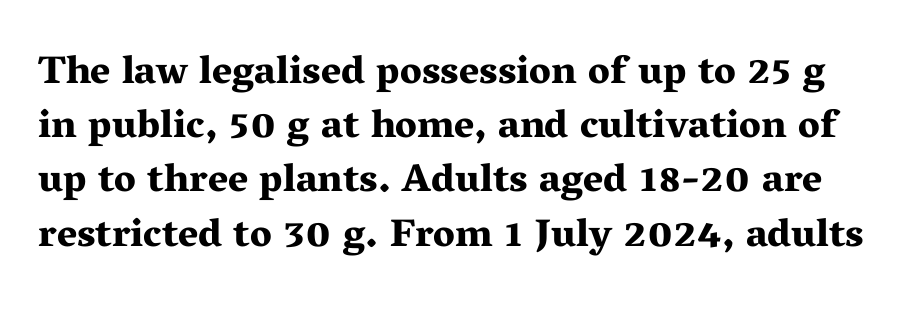
{"serif": "yes", "italic": "no", "bold": "yes", "weight": "bold", "width": "wide", "stroke_contrast": "medium", "x_height": "medium", "monospaced": "no", "underline": "no", "line_spacing": "normal", "line_spacing_ratio": 1.39, "letter_spacing": "normal", "letter_spacing_em": 0.0, "glyph_px": 39}
